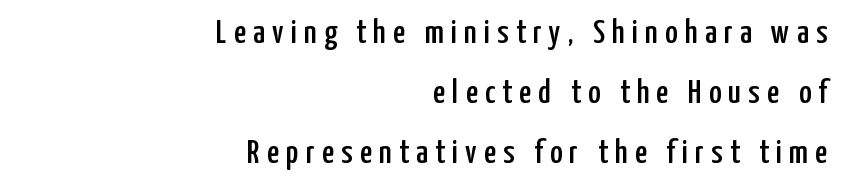
The image shows 34 px condensed sans-serif type, upright; set right-aligned, line spacing 1.77x, unusually wide letter spacing (+0.21 em), not underlined; low stroke contrast and a medium x-height.
